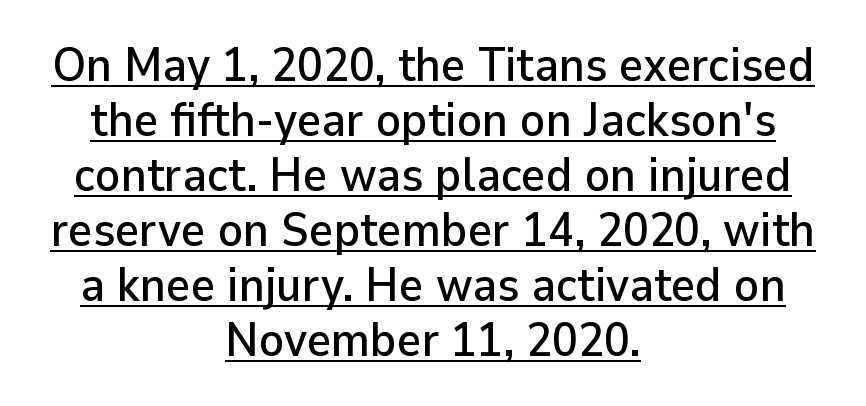
{"serif": "no", "italic": "no", "width": "normal", "stroke_contrast": "low", "x_height": "medium", "monospaced": "no", "underline": "yes", "align": "center", "line_spacing_ratio": 1.17, "letter_spacing": "normal", "letter_spacing_em": 0.0, "glyph_px": 47}
